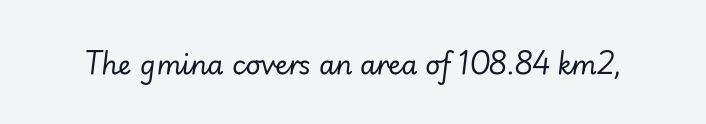
{"italic": "yes", "lean": "right", "slant_degrees": 7, "bold": "no", "underline": "no", "letter_spacing": "normal", "letter_spacing_em": 0.0, "glyph_px": 26}
